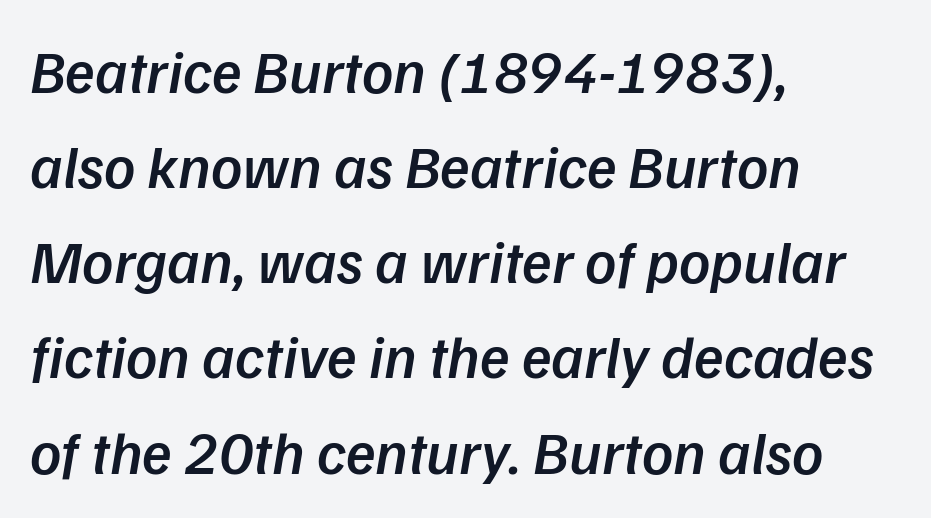
{"serif": "no", "bold": "semi", "weight": "semibold", "width": "normal", "stroke_contrast": "low", "x_height": "medium", "monospaced": "no", "underline": "no", "align": "left", "line_spacing": "normal", "line_spacing_ratio": 1.56, "letter_spacing": "normal", "letter_spacing_em": 0.0, "glyph_px": 61}
